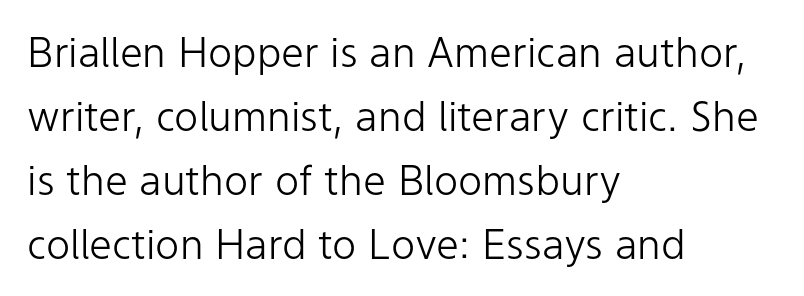
The cut favours lightness, reaching ordinary text weight at its darkest. The rendering keeps characters at their native spacing. The rag falls on the right side of this text block. The specimen omits any rule beneath the text block's lines. The rendering shows plain stroke endings on the letterforms — a sans-serif design.
